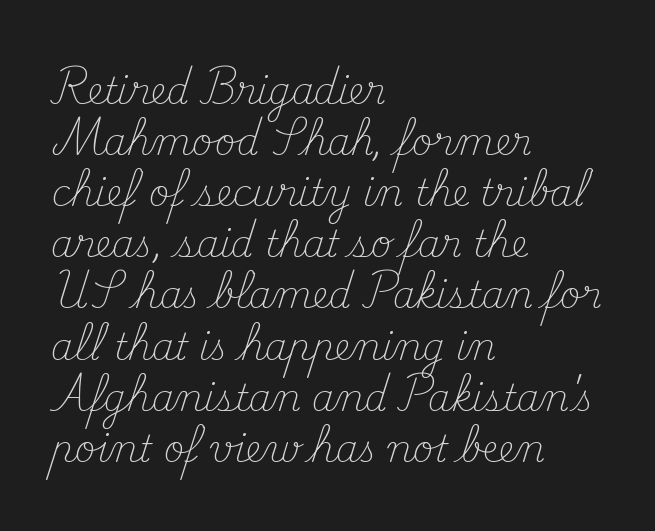
{"serif": "yes", "bold": "no", "weight": "light", "width": "normal", "stroke_contrast": "medium", "x_height": "small", "monospaced": "no", "underline": "no", "align": "left", "line_spacing": "normal", "line_spacing_ratio": 1.42, "letter_spacing": "normal", "letter_spacing_em": 0.0, "glyph_px": 36}
